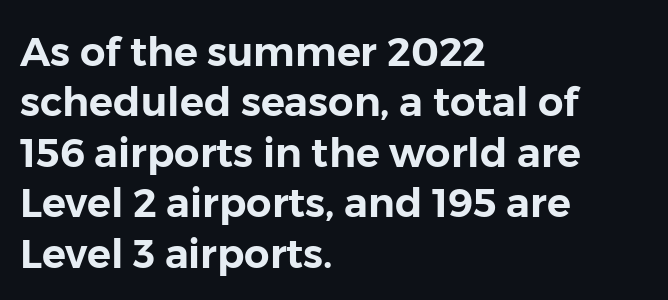
The image shows 40 px sans-serif type, upright; set left-aligned, normal line spacing (1.26x), normal letter spacing, not underlined; low stroke contrast and a medium x-height.
